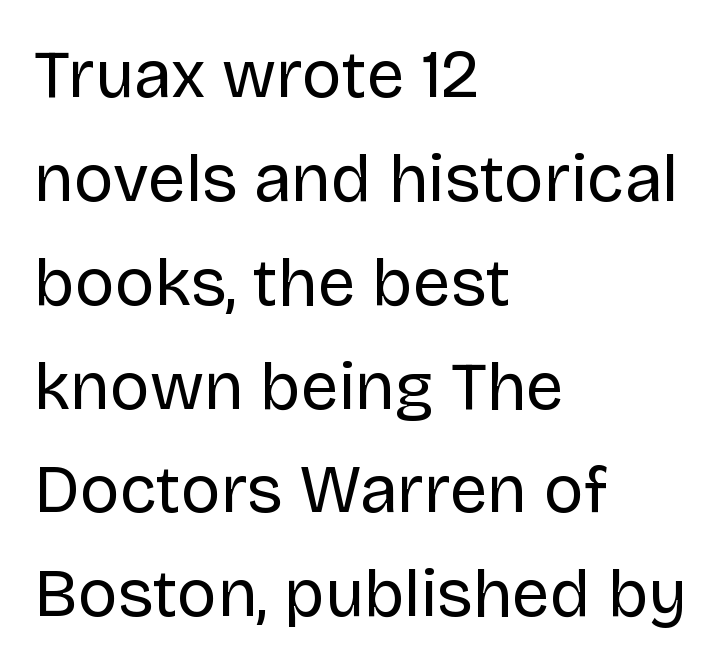
{"serif": "no", "italic": "no", "bold": "no", "weight": "regular", "width": "normal", "stroke_contrast": "low", "x_height": "large", "monospaced": "no", "underline": "no", "align": "left", "line_spacing": "normal", "line_spacing_ratio": 1.55, "letter_spacing": "normal", "letter_spacing_em": 0.0, "glyph_px": 67}
